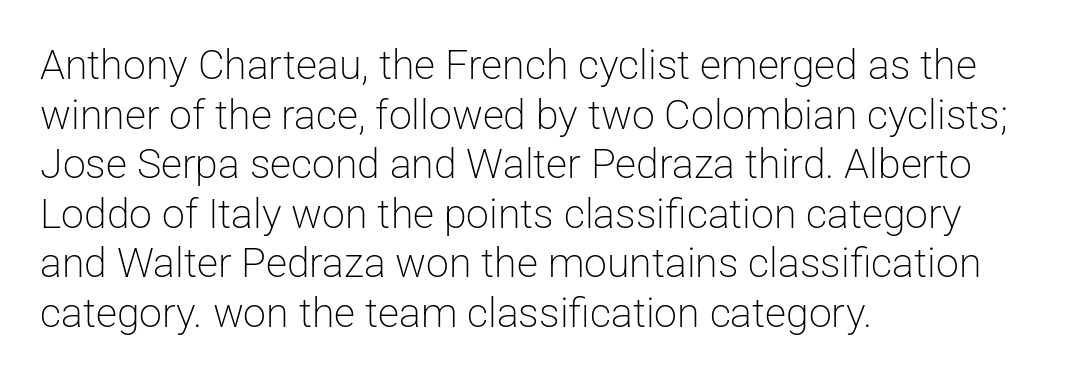
The image shows 41 px light sans-serif type, upright; set left-aligned, line spacing 1.21x, normal letter spacing, not underlined; low stroke contrast and a medium x-height.
